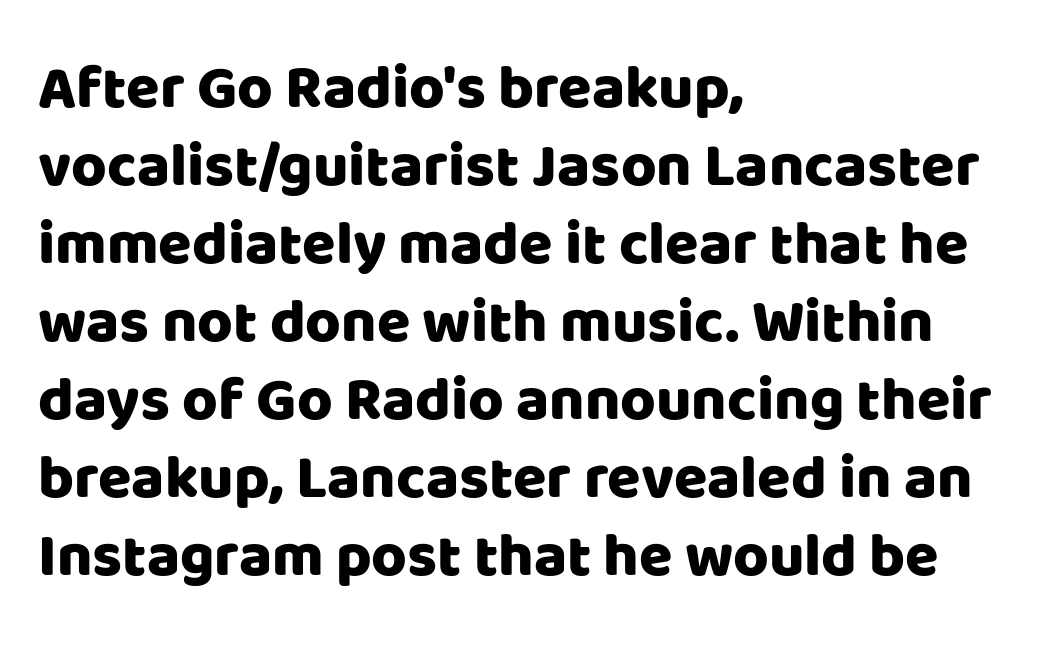
The zone under the glyphs is completely vacant. Varying glyph widths throughout — classic text-font behaviour. Evenly set lines give the paragraph a standard silhouette. I'd call this a sans setting — the letters go barefoot. Each line starts at the same left margin while the right side varies.
